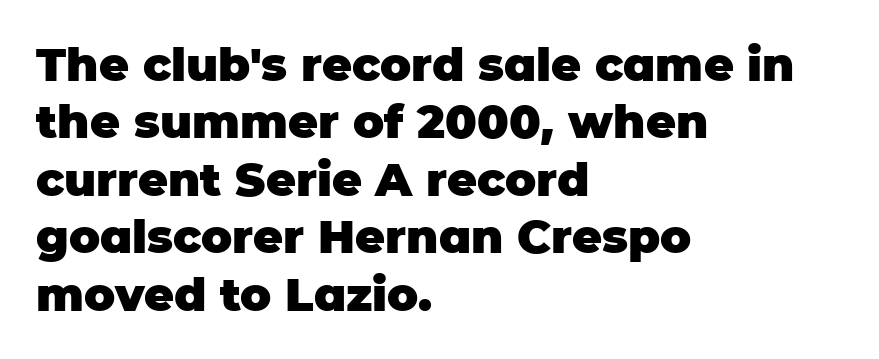
{"serif": "no", "italic": "no", "bold": "yes", "weight": "heavy", "width": "normal", "stroke_contrast": "low", "x_height": "large", "monospaced": "no", "underline": "no", "align": "left", "line_spacing": "normal", "line_spacing_ratio": 1.25, "letter_spacing": "normal", "letter_spacing_em": 0.0, "glyph_px": 46}
